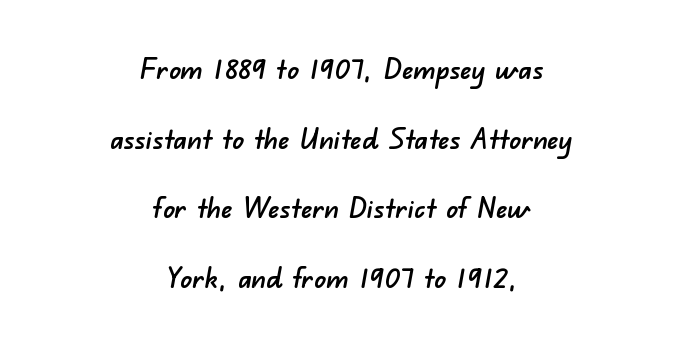
{"serif": "no", "width": "normal", "stroke_contrast": "low", "x_height": "small", "monospaced": "no", "underline": "no", "align": "center", "line_spacing": "loose", "line_spacing_ratio": 2.4, "letter_spacing": "normal", "letter_spacing_em": 0.0, "glyph_px": 29}
